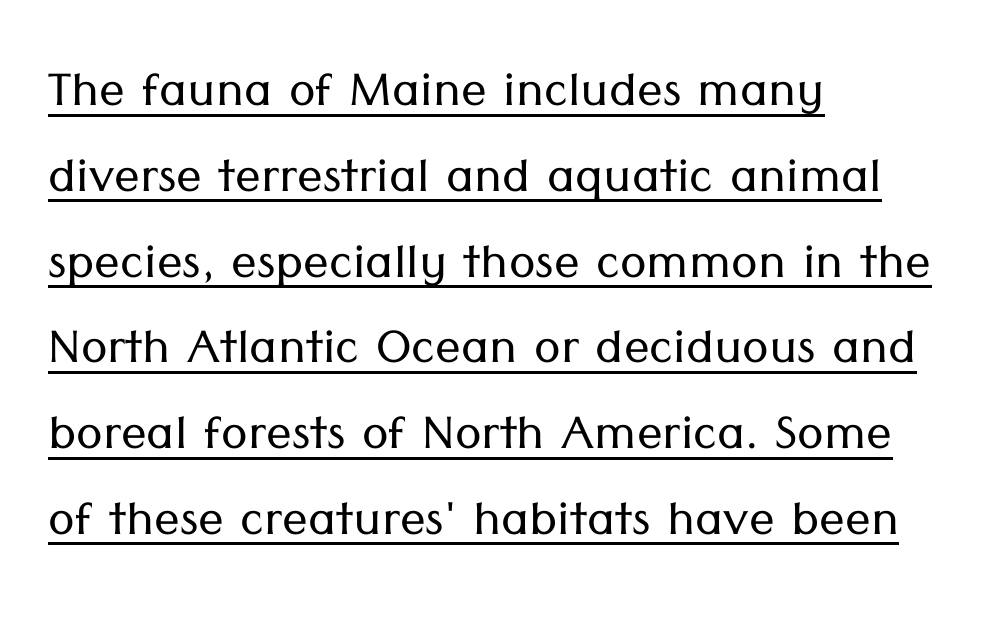
{"serif": "no", "italic": "no", "bold": "no", "weight": "light", "width": "normal", "stroke_contrast": "low", "x_height": "medium", "monospaced": "no", "underline": "yes", "align": "left", "line_spacing": "normal", "line_spacing_ratio": 1.34, "letter_spacing": "normal", "letter_spacing_em": 0.0, "glyph_px": 64}
